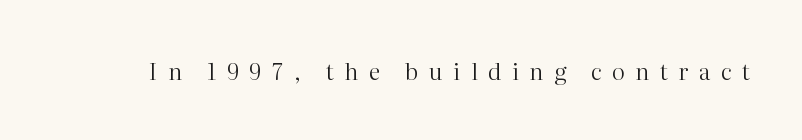
{"italic": "no", "bold": "no", "underline": "no", "letter_spacing": "wide", "letter_spacing_em": 0.45, "glyph_px": 23}
